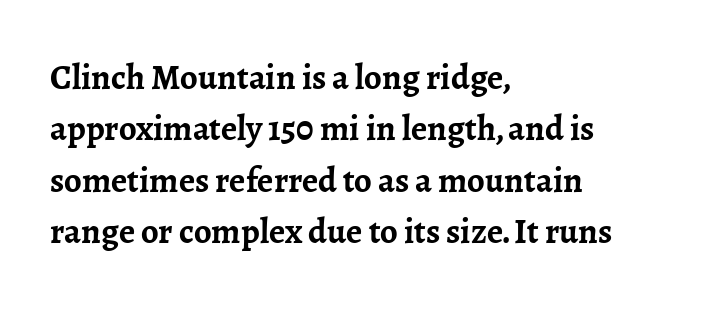
Spacing between characters is what you'd get straight out of the box. The zone under the glyphs is completely vacant. Line spacing here is normal. A roman cut, with each character standing at attention. Every row of glyphs begins at an identical x-position on the left. A dark, heavy texture on the line: the type is bold.
